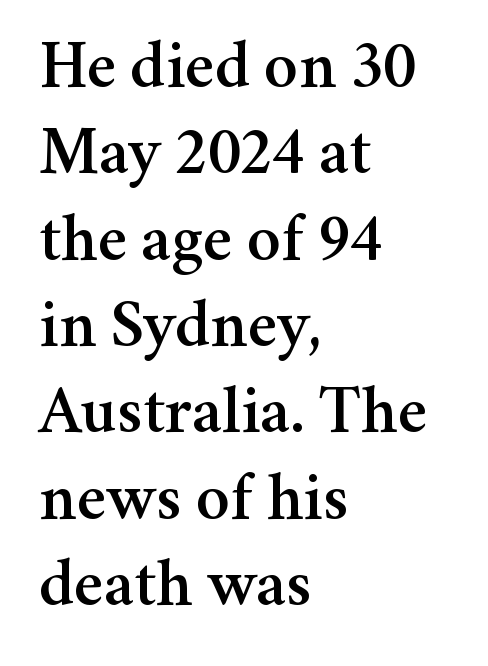
Spacing verdict: proportional, widths tailored to each character. The foot of each line stays bare and open. Letterform terminals end in serifs throughout the passage. A student would call this left alignment; a typographer would say flush left, rag right. The vertical gap from one line to the next is medium. The gaps between neighbouring characters are ordinary and unremarkable.
